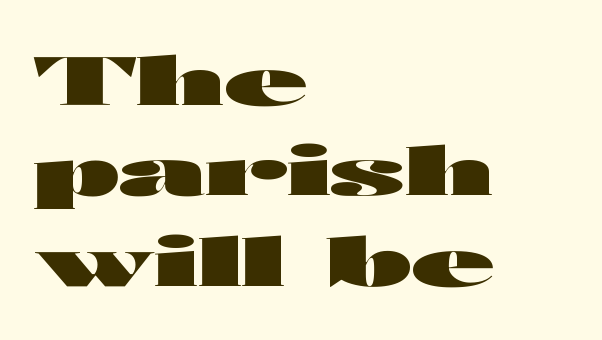
The image shows 68 px heavy, wide sans-serif type, upright; set left-aligned, normal line spacing (1.33x), normal letter spacing, not underlined; high stroke contrast and a medium x-height.
